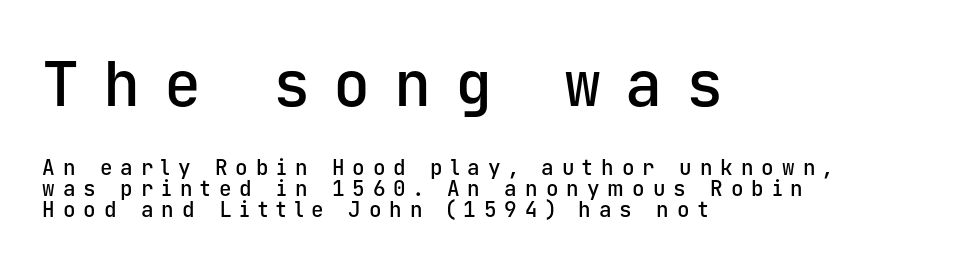
Layout note: lines flush left. The more generous point size was reserved for the upper chunk. Are there feet on the stems? There aren't — it's a sans. These words are printed semibold, heavier than regular yet not bold. Do the characters align in a grid? Yes, the font is monospaced.
